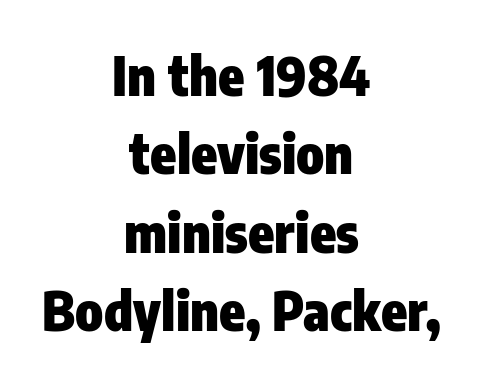
Q: Is the text bold? A: Yes.
Q: Is the text italic (slanted)? A: No, it is upright.
Q: Is the typeface a serif or a sans-serif typeface? A: Sans-serif.
Q: Is the text underlined? A: No.
Q: How is the paragraph aligned? A: Centered.
Q: Is the spacing between letters normal or unusually wide? A: Normal.
Q: Is the spacing between lines tight, normal or loose? A: Normal.
Q: Width (condensed, normal, or wide)? A: Condensed.
Q: Stroke contrast? A: Low.
Q: x-height? A: Medium.
Q: Monospaced? A: No.
